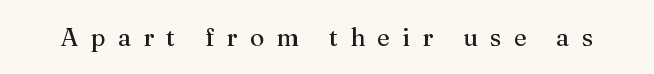
A roman cut, with each character standing at attention. Honestly, the letter spacing is so wide it's the main thing you notice. The strokes are not fattened; the text isn't bold. Only glyphs here, with clear space below each row.
